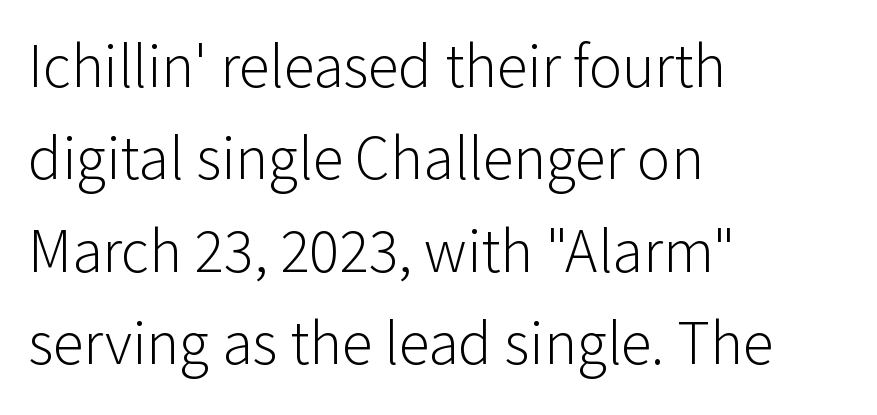
Q: Is the text bold? A: No.
Q: Is the text italic (slanted)? A: No, it is upright.
Q: Is the typeface a serif or a sans-serif typeface? A: Sans-serif.
Q: Is the text underlined? A: No.
Q: How is the paragraph aligned? A: Left-aligned.
Q: Is the spacing between letters normal or unusually wide? A: Normal.
Q: Is the spacing between lines tight, normal or loose? A: Normal.
Q: Width (condensed, normal, or wide)? A: Normal.
Q: Stroke contrast? A: Low.
Q: x-height? A: Medium.
Q: Monospaced? A: No.
